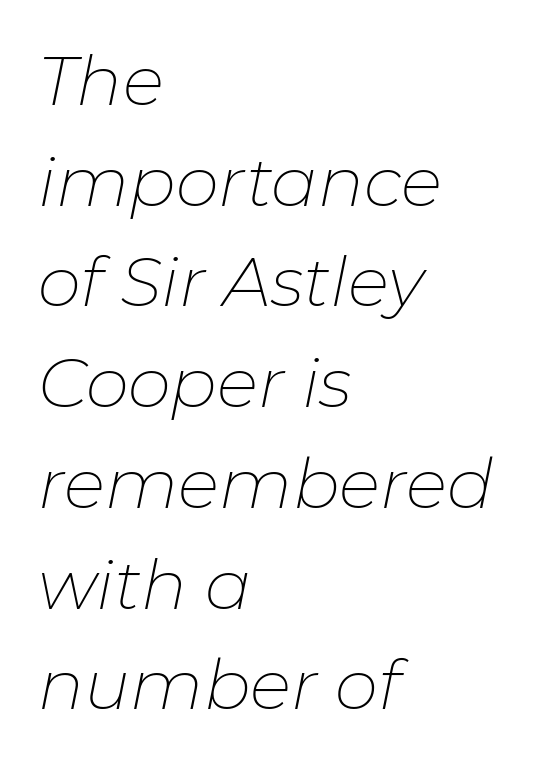
Q: Is the text bold? A: No.
Q: Is the text italic (slanted)? A: Yes, it leans right by about 11 degrees.
Q: Is the text underlined? A: No.
Q: How is the paragraph aligned? A: Left-aligned.
Q: Is the spacing between letters normal or unusually wide? A: Normal.
Q: Is the spacing between lines tight, normal or loose? A: Normal.
Q: Width (condensed, normal, or wide)? A: Normal.
Q: Stroke contrast? A: Low.
Q: x-height? A: Medium.
Q: Monospaced? A: No.
